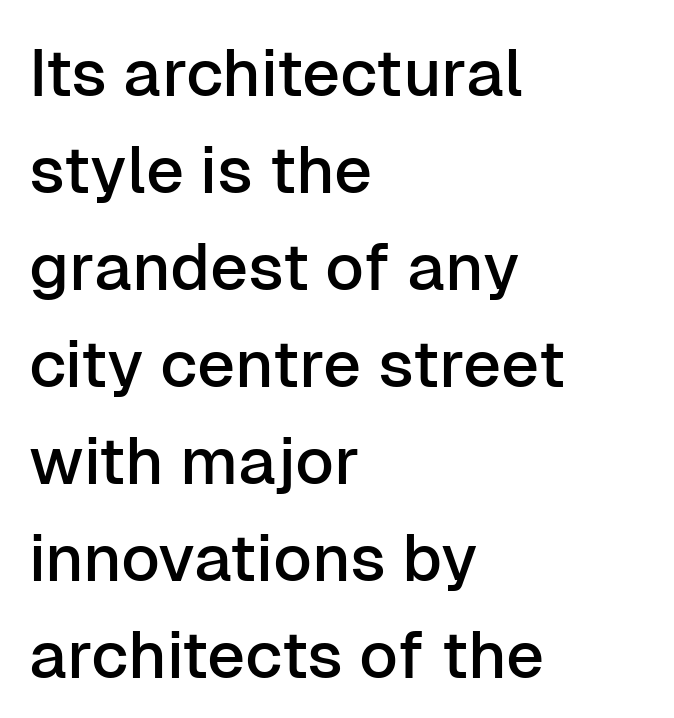
{"serif": "no", "italic": "no", "width": "normal", "stroke_contrast": "low", "x_height": "medium", "monospaced": "no", "underline": "no", "align": "left", "line_spacing": "normal", "line_spacing_ratio": 1.47, "letter_spacing": "normal", "letter_spacing_em": 0.0, "glyph_px": 66}
